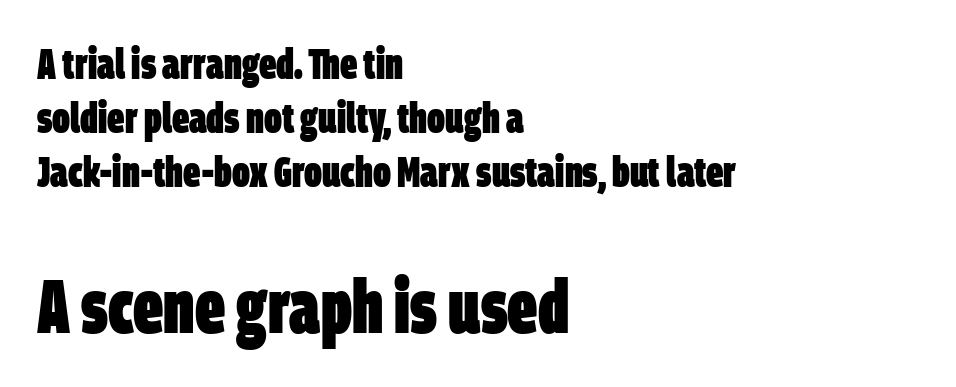
Regular leading. Tracking here is standard; glyphs follow each other at the usual distance. The strip under each line holds only bare page. The designer gave the closing block more size than the opening block. In terms of weight, the rendering is a true, heavy bold.
